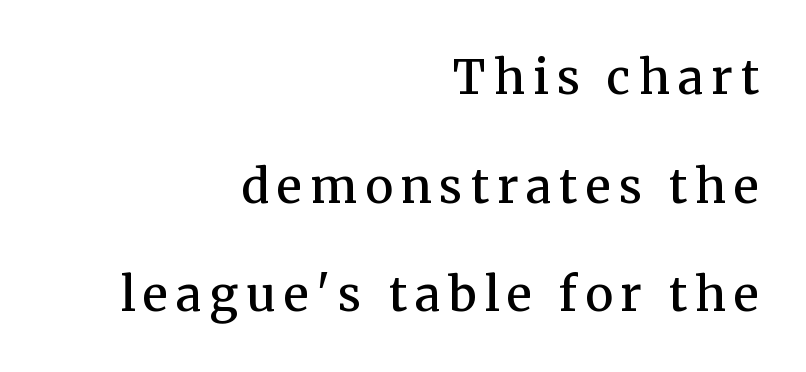
Line ends are locked; line starts wander. Character widths vary here, with narrow letters taking less room than wide ones. Font category for this specimen: serif. The rendering uses a large line-height, opening up the rows.
